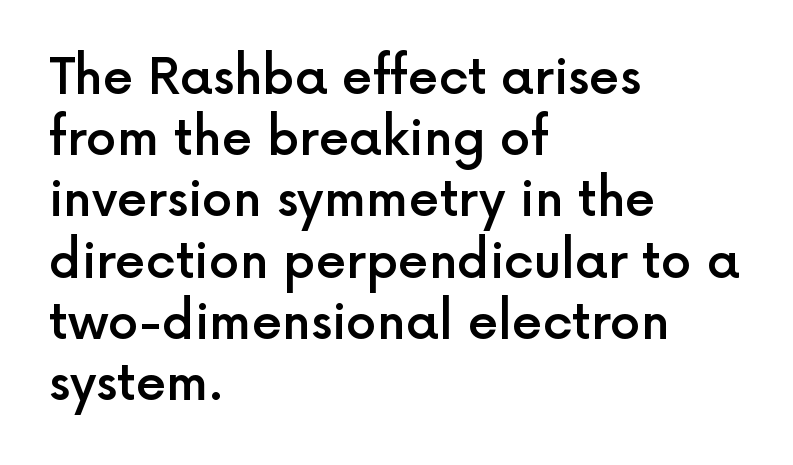
The image shows 49 px semibold sans-serif type, upright; set left-aligned, normal line spacing (1.25x), normal letter spacing, not underlined; a medium x-height.
